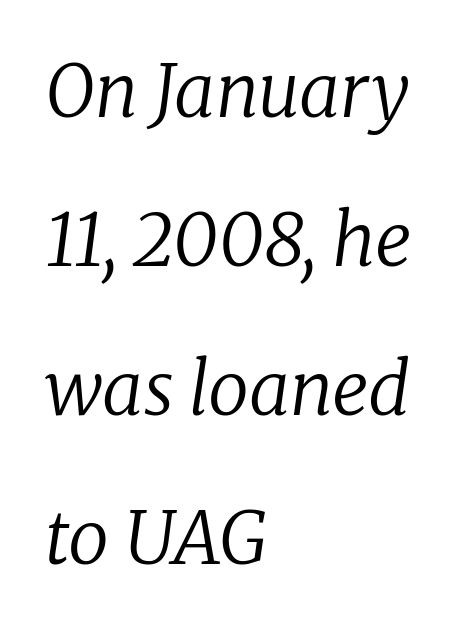
Q: Is the text bold? A: No.
Q: Is the text italic (slanted)? A: Yes, it leans right by about 8 degrees.
Q: Is the typeface a serif or a sans-serif typeface? A: Serif.
Q: Is the text underlined? A: No.
Q: How is the paragraph aligned? A: Left-aligned.
Q: Is the spacing between letters normal or unusually wide? A: Normal.
Q: Is the spacing between lines tight, normal or loose? A: Loose.
Q: Width (condensed, normal, or wide)? A: Normal.
Q: Stroke contrast? A: Low.
Q: x-height? A: Medium.
Q: Monospaced? A: No.
